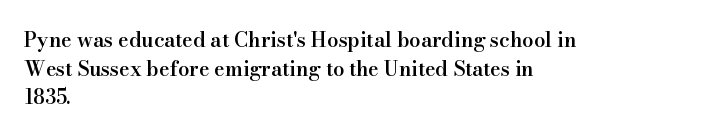
The type sits square on the baseline with zero lean. The lines are quadded left. Is the letter spacing exaggerated? No — it looks like the ordinary default. The designer left line spacing at the default. A bit beefed up — I'd call it semibold rather than bold. Underlining? Definitely not there.
